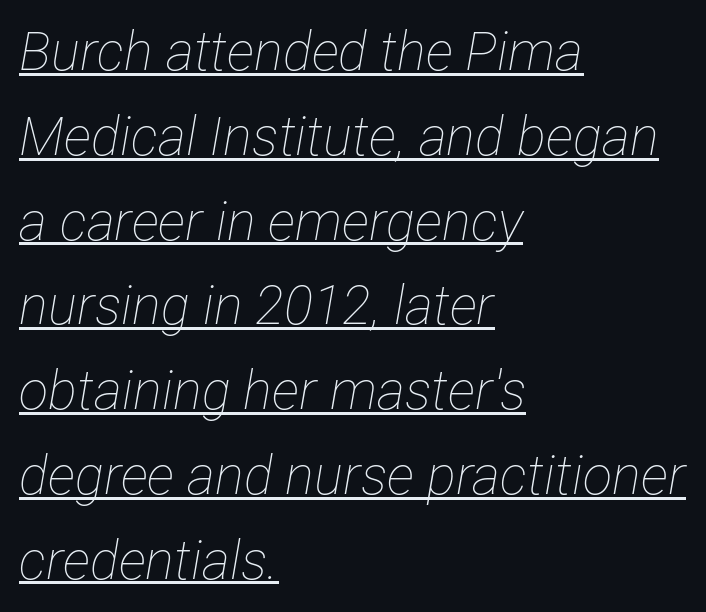
{"italic": "yes", "lean": "right", "slant_degrees": 12, "bold": "no", "weight": "thin", "width": "condensed", "stroke_contrast": "low", "x_height": "medium", "monospaced": "no", "underline": "yes", "align": "left", "line_spacing": "normal", "line_spacing_ratio": 1.57, "letter_spacing": "normal", "letter_spacing_em": 0.0, "glyph_px": 54}
